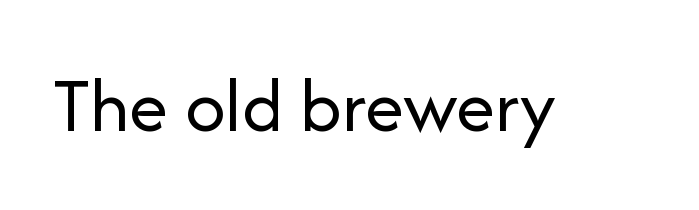
Posture: straight, roman, zero tilt. Ink coverage per letter is moderate at most. Here the designer chose a conventional face with non-uniform glyph widths. This is sans-serif lettering, the kind often seen on screens and signage. What stands out about the letter spacing? Nothing — it is the standard amount.
